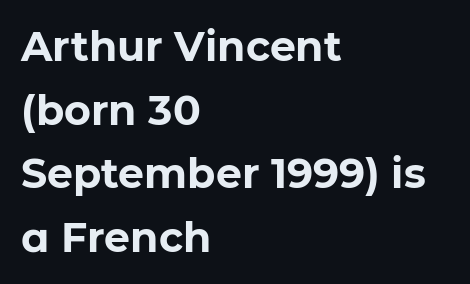
{"serif": "no", "italic": "no", "bold": "yes", "weight": "bold", "width": "normal", "stroke_contrast": "low", "x_height": "medium", "monospaced": "no", "underline": "no", "align": "left", "line_spacing": "normal", "line_spacing_ratio": 1.55, "letter_spacing": "normal", "letter_spacing_em": 0.0, "glyph_px": 41}
